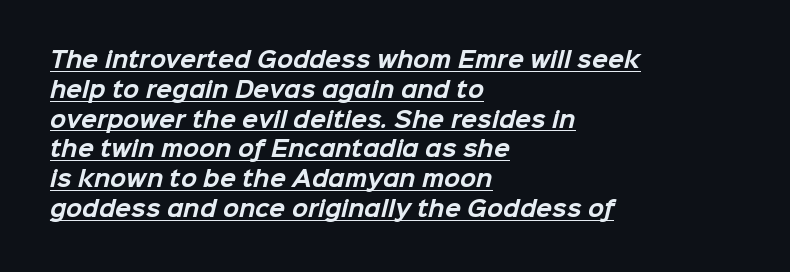
{"bold": "yes", "underline": "yes", "align": "left", "line_spacing": "normal", "line_spacing_ratio": 1.42, "letter_spacing": "normal", "letter_spacing_em": 0.0, "glyph_px": 21}
